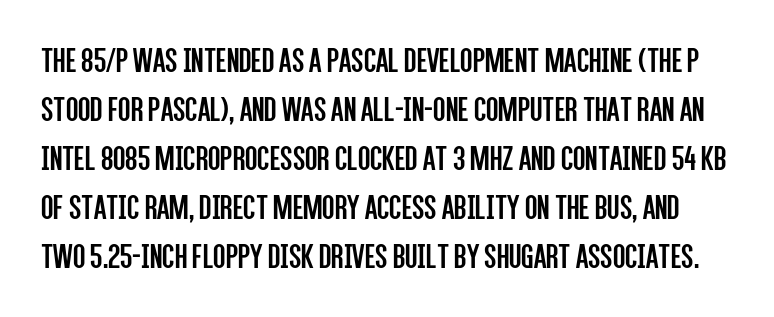
Q: Is the text bold? A: No.
Q: Is the text italic (slanted)? A: No, it is upright.
Q: Is the typeface a serif or a sans-serif typeface? A: Sans-serif.
Q: Is the text underlined? A: No.
Q: Is the spacing between letters normal or unusually wide? A: Normal.
Q: Is the spacing between lines tight, normal or loose? A: Normal.
Q: Width (condensed, normal, or wide)? A: Condensed.
Q: Stroke contrast? A: Low.
Q: x-height? A: Large.
Q: Monospaced? A: No.
